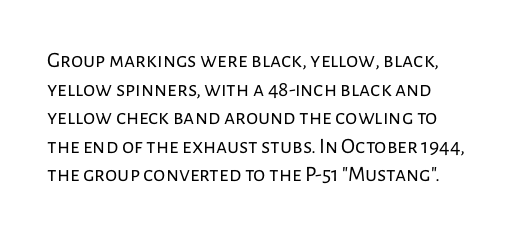
This rendering leaves character spacing at its baseline value. The axis of the letterforms is exactly vertical. Each stroke keeps to a modest, everyday thickness or less. Regular leading. Only glyphs here, with clear space below each row.
